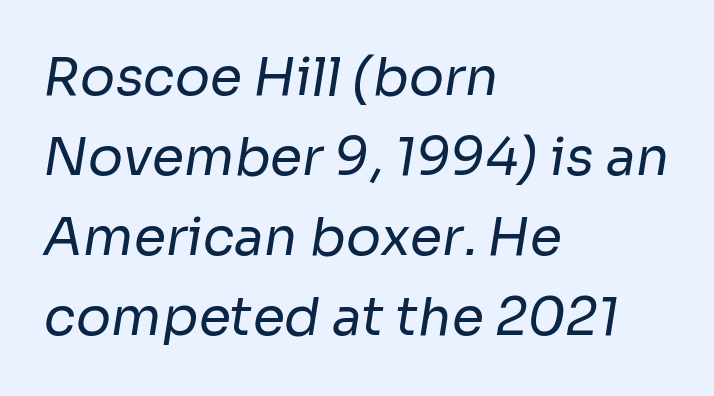
Q: Is the text bold? A: No.
Q: Is the typeface a serif or a sans-serif typeface? A: Sans-serif.
Q: Is the text underlined? A: No.
Q: How is the paragraph aligned? A: Left-aligned.
Q: Is the spacing between letters normal or unusually wide? A: Normal.
Q: Is the spacing between lines tight, normal or loose? A: Normal.
Q: Width (condensed, normal, or wide)? A: Normal.
Q: Stroke contrast? A: Low.
Q: x-height? A: Medium.
Q: Monospaced? A: No.
